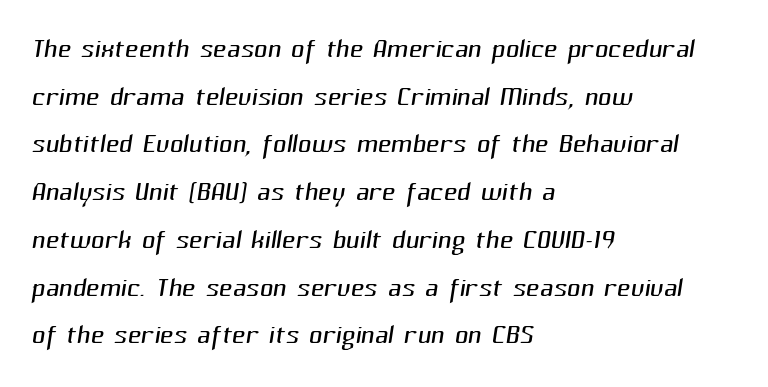
Q: Is the text bold? A: No.
Q: Is the typeface a serif or a sans-serif typeface? A: Sans-serif.
Q: Is the text underlined? A: No.
Q: How is the paragraph aligned? A: Left-aligned.
Q: Is the spacing between letters normal or unusually wide? A: Normal.
Q: Is the spacing between lines tight, normal or loose? A: Normal.
Q: Width (condensed, normal, or wide)? A: Normal.
Q: Stroke contrast? A: Medium.
Q: x-height? A: Medium.
Q: Monospaced? A: No.
